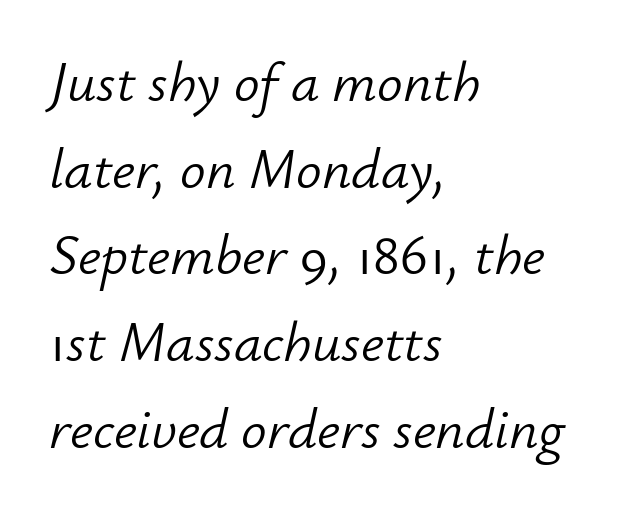
Q: Is the text bold? A: No.
Q: Is the text italic (slanted)? A: Yes, it leans right by about 12 degrees.
Q: Is the text underlined? A: No.
Q: How is the paragraph aligned? A: Left-aligned.
Q: Is the spacing between letters normal or unusually wide? A: Normal.
Q: Is the spacing between lines tight, normal or loose? A: Normal.
Q: Width (condensed, normal, or wide)? A: Normal.
Q: Stroke contrast? A: Low.
Q: x-height? A: Small.
Q: Monospaced? A: No.
